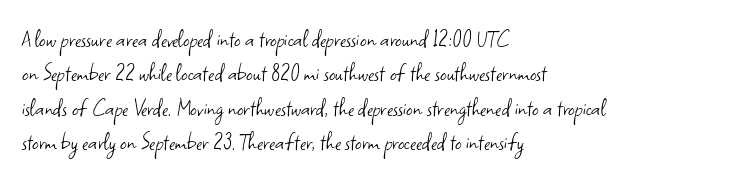
The image shows 26 px text type; set left-aligned, normal line spacing (1.32x), normal letter spacing, not underlined.
